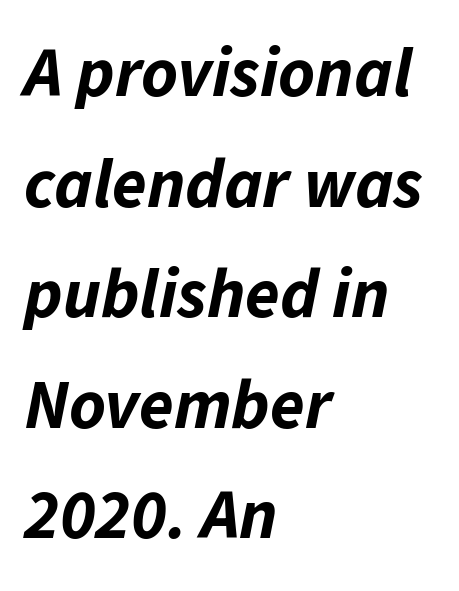
Q: Is the text bold? A: Yes.
Q: Is the text italic (slanted)? A: Yes, it leans right by about 11 degrees.
Q: Is the text underlined? A: No.
Q: How is the paragraph aligned? A: Left-aligned.
Q: Is the spacing between letters normal or unusually wide? A: Normal.
Q: Is the spacing between lines tight, normal or loose? A: Normal.
Q: Width (condensed, normal, or wide)? A: Normal.
Q: Stroke contrast? A: Low.
Q: x-height? A: Medium.
Q: Monospaced? A: No.
